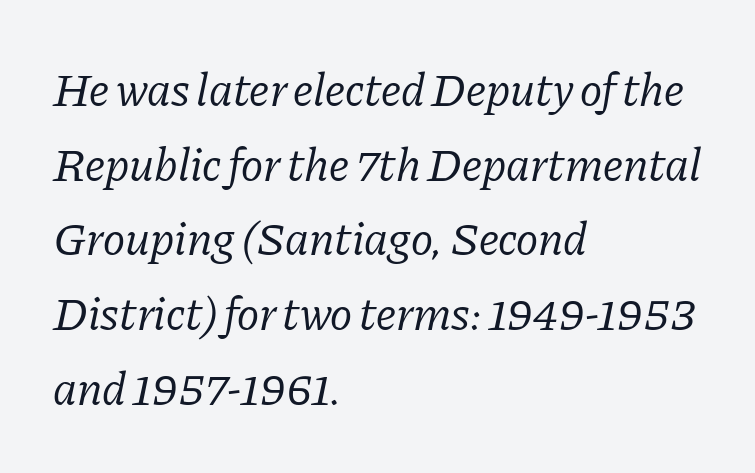
The image shows 47 px regular-weight serif type, italic (leaning right); set left-aligned, normal line spacing (1.59x), normal letter spacing, not underlined; low stroke contrast and a medium x-height.
